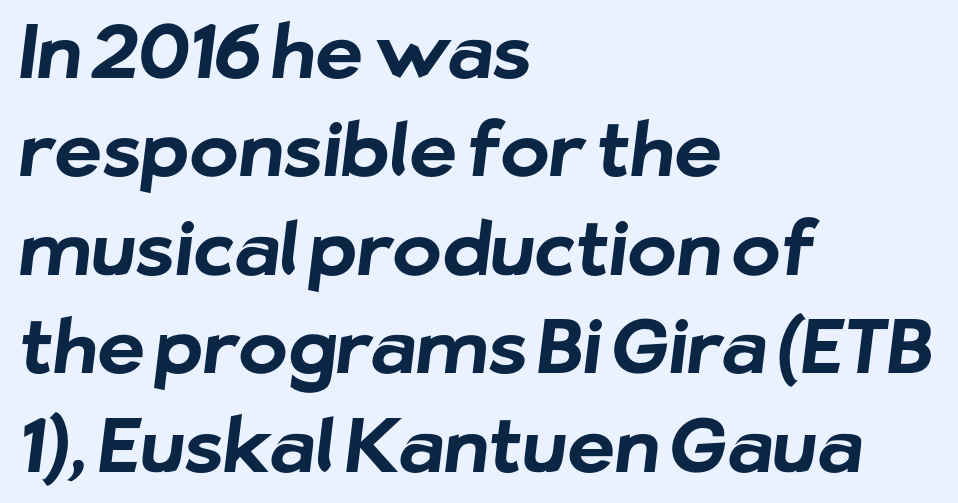
Q: Is the text bold? A: Yes.
Q: Is the typeface a serif or a sans-serif typeface? A: Sans-serif.
Q: Is the text underlined? A: No.
Q: How is the paragraph aligned? A: Left-aligned.
Q: Is the spacing between letters normal or unusually wide? A: Normal.
Q: Is the spacing between lines tight, normal or loose? A: Normal.
Q: Width (condensed, normal, or wide)? A: Normal.
Q: Stroke contrast? A: Low.
Q: x-height? A: Medium.
Q: Monospaced? A: No.
